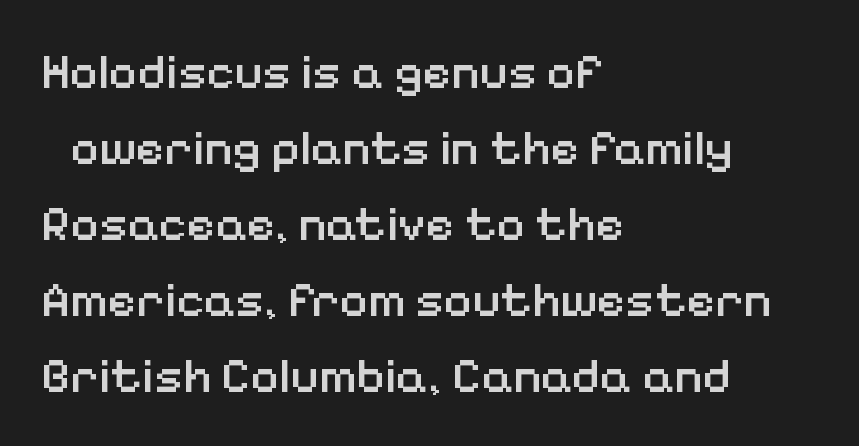
Q: Is the text bold? A: Semi-bold.
Q: Is the text italic (slanted)? A: No, it is upright.
Q: Is the typeface a serif or a sans-serif typeface? A: Sans-serif.
Q: Is the text underlined? A: No.
Q: How is the paragraph aligned? A: Left-aligned.
Q: Is the spacing between letters normal or unusually wide? A: Normal.
Q: Is the spacing between lines tight, normal or loose? A: Normal.
Q: Width (condensed, normal, or wide)? A: Normal.
Q: Stroke contrast? A: Low.
Q: x-height? A: Medium.
Q: Monospaced? A: No.
